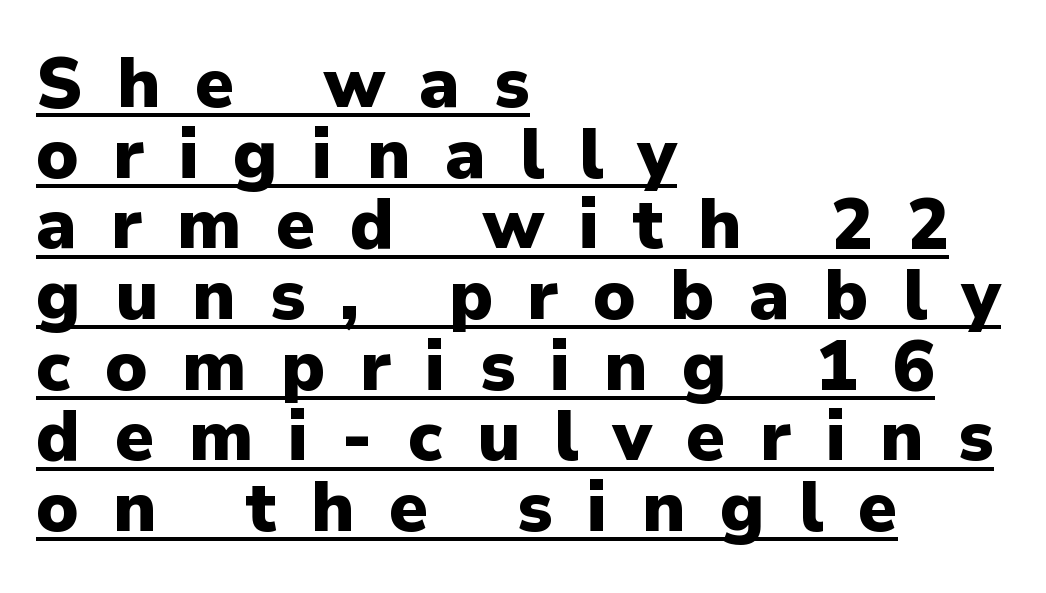
Q: Is the text bold? A: Yes.
Q: Is the text italic (slanted)? A: No, it is upright.
Q: Is the typeface a serif or a sans-serif typeface? A: Sans-serif.
Q: Is the text underlined? A: Yes.
Q: How is the paragraph aligned? A: Left-aligned.
Q: Is the spacing between letters normal or unusually wide? A: Unusually wide.
Q: Is the spacing between lines tight, normal or loose? A: Tight.
Q: Width (condensed, normal, or wide)? A: Normal.
Q: Stroke contrast? A: Low.
Q: x-height? A: Medium.
Q: Monospaced? A: No.
